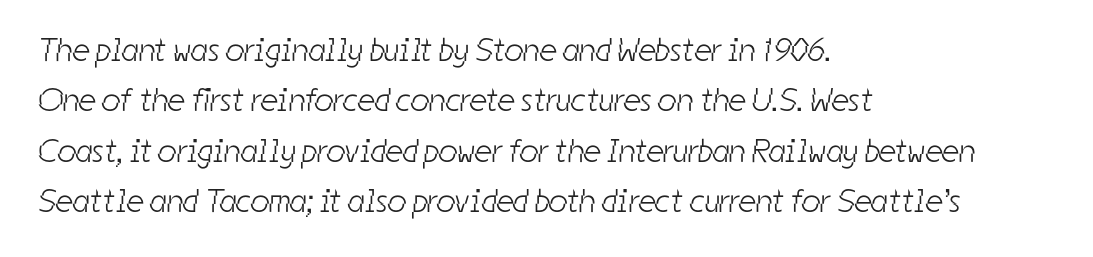
{"serif": "no", "bold": "no", "weight": "light", "width": "condensed", "stroke_contrast": "low", "x_height": "medium", "monospaced": "no", "underline": "no", "align": "left", "line_spacing": "normal", "line_spacing_ratio": 1.53, "letter_spacing": "normal", "letter_spacing_em": 0.0, "glyph_px": 33}
